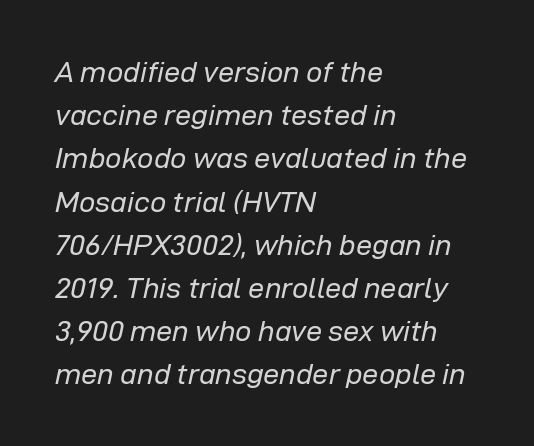
The image shows 29 px regular-weight type, italic (leaning right); set left-aligned, normal line spacing (1.49x), normal letter spacing, not underlined; low stroke contrast and a medium x-height.
